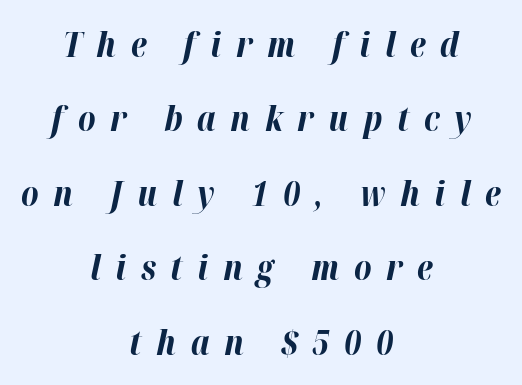
Spacing verdict: proportional, widths tailored to each character. Words appear elongated and porous because spacing is wide. Plain, unruled lines of type. Each new line begins a long way beneath the previous one.
